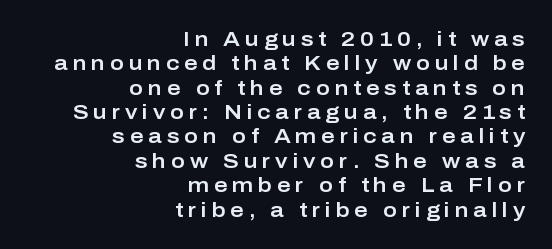
The image shows 21 px text type, upright; set right-aligned, line spacing 1.16x, unusually wide letter spacing (+0.23 em), not underlined.
